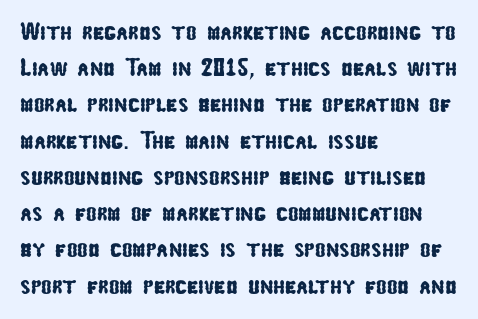
The image shows 25 px text type; set left-aligned, normal line spacing (1.45x), normal letter spacing, not underlined.
